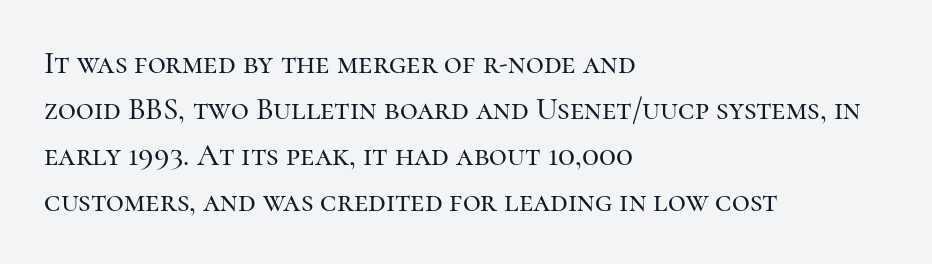
Q: Is the text italic (slanted)? A: No, it is upright.
Q: Is the typeface a serif or a sans-serif typeface? A: Serif.
Q: Is the text underlined? A: No.
Q: How is the paragraph aligned? A: Left-aligned.
Q: Is the spacing between letters normal or unusually wide? A: Normal.
Q: Is the spacing between lines tight, normal or loose? A: Normal.
Q: Width (condensed, normal, or wide)? A: Normal.
Q: Stroke contrast? A: High.
Q: x-height? A: Medium.
Q: Monospaced? A: No.
